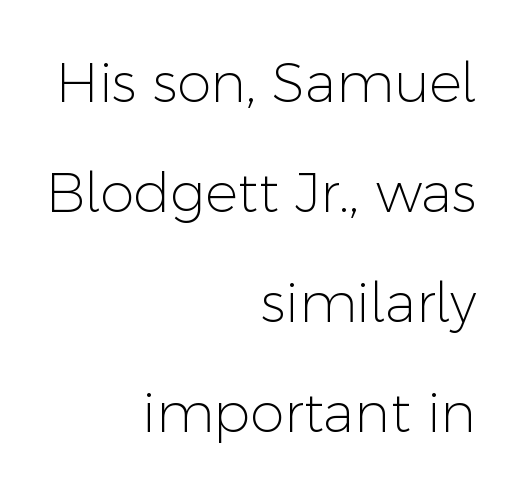
The image shows 55 px light sans-serif type, upright; set right-aligned, loose line spacing (2.0x), normal letter spacing, not underlined; low stroke contrast and a medium x-height.
